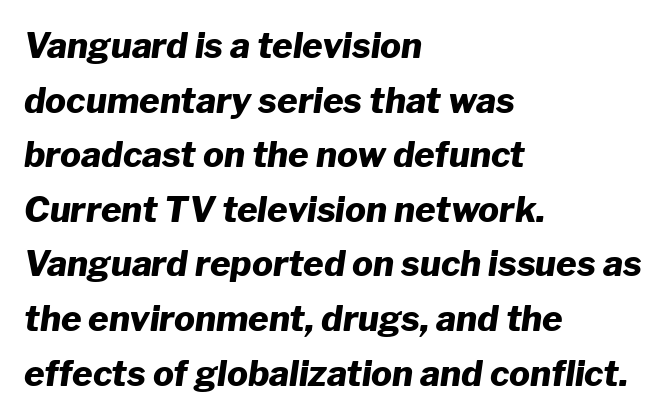
The image shows 35 px heavy type, italic (leaning right); set left-aligned, normal line spacing (1.56x), normal letter spacing, not underlined; low stroke contrast and a medium x-height.
